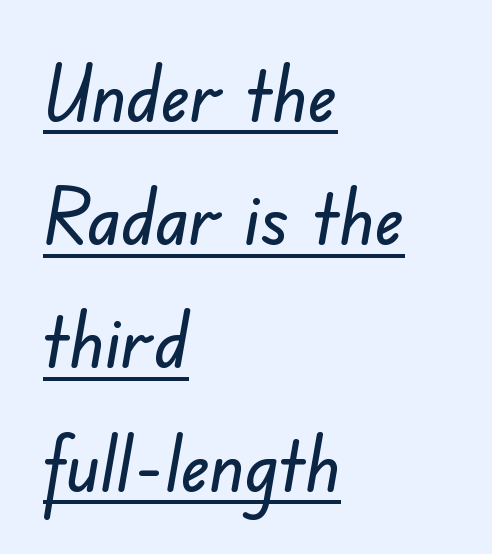
The image shows 77 px sans-serif type; set left-aligned, normal line spacing (1.6x), normal letter spacing, underlined; low stroke contrast and a small x-height.
